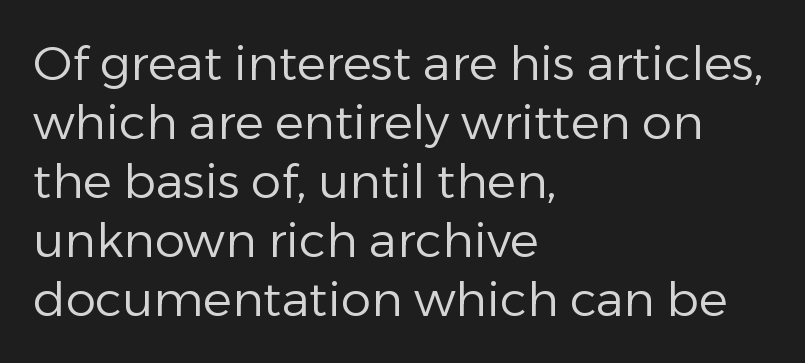
{"serif": "no", "italic": "no", "bold": "no", "weight": "regular", "width": "normal", "stroke_contrast": "low", "x_height": "medium", "monospaced": "no", "underline": "no", "align": "left", "line_spacing_ratio": 1.23, "letter_spacing": "normal", "letter_spacing_em": 0.0, "glyph_px": 48}
